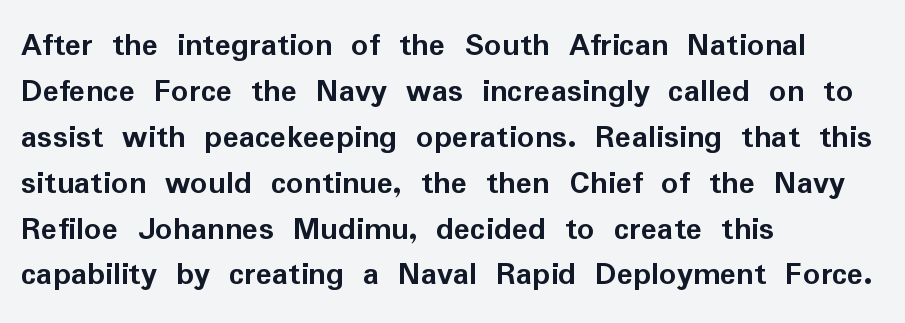
{"serif": "no", "italic": "no", "bold": "yes", "weight": "semibold", "width": "normal", "stroke_contrast": "low", "x_height": "medium", "monospaced": "no", "underline": "no", "align": "left", "line_spacing": "normal", "line_spacing_ratio": 1.35, "letter_spacing": "normal", "letter_spacing_em": 0.0, "glyph_px": 34}
